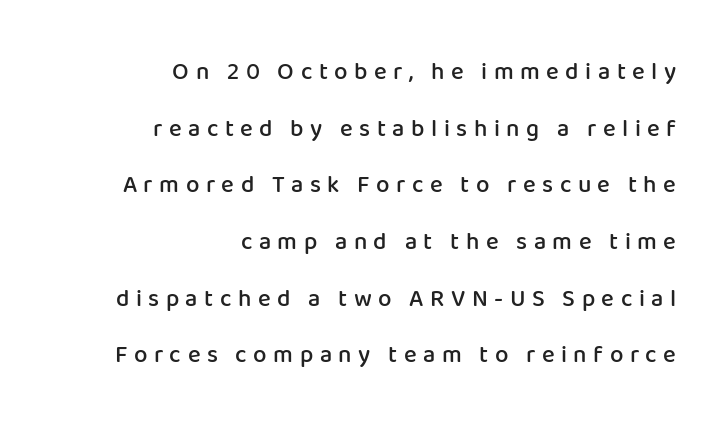
Quick note: not italic, upright. What stands out about the letter spacing? Its width — letters are far apart. The passage shown stacks its lines with a broad gap. Clear beneath every line of the passage. A bit beefed up — I'd call it semibold rather than bold.
